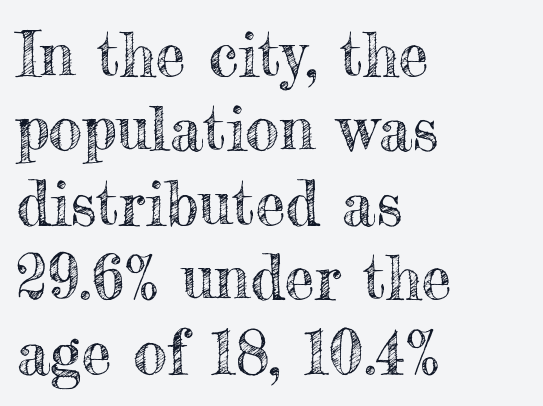
The face used here is rendered with its standard letterfit. You could not count columns in this text — the font is proportionally spaced. This rendering uses left alignment, leaving the right contour irregular. Check under the words: just untouched page. Posture: straight, roman, zero tilt.
